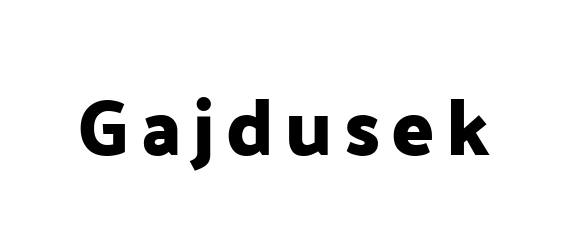
The area under the type is left untouched. This sample has the flowing, uneven cadence of proportional lettering. Are there feet on the stems? There aren't — it's a sans. Unlike italic type, these characters show no tilt at all.
